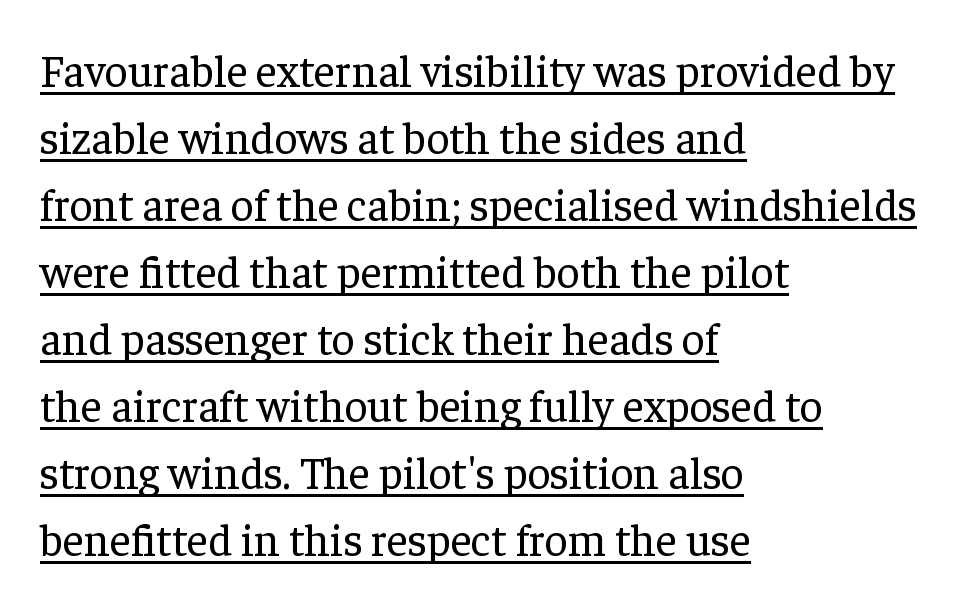
The image shows 45 px regular-weight serif type, upright; set left-aligned, normal line spacing (1.49x), normal letter spacing, underlined; low stroke contrast and a medium x-height.
